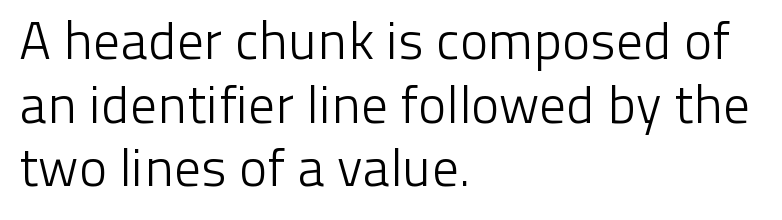
Q: Is the text bold? A: No.
Q: Is the text italic (slanted)? A: No, it is upright.
Q: Is the typeface a serif or a sans-serif typeface? A: Sans-serif.
Q: Is the text underlined? A: No.
Q: How is the paragraph aligned? A: Left-aligned.
Q: Is the spacing between letters normal or unusually wide? A: Normal.
Q: Width (condensed, normal, or wide)? A: Normal.
Q: Stroke contrast? A: Low.
Q: x-height? A: Medium.
Q: Monospaced? A: No.
